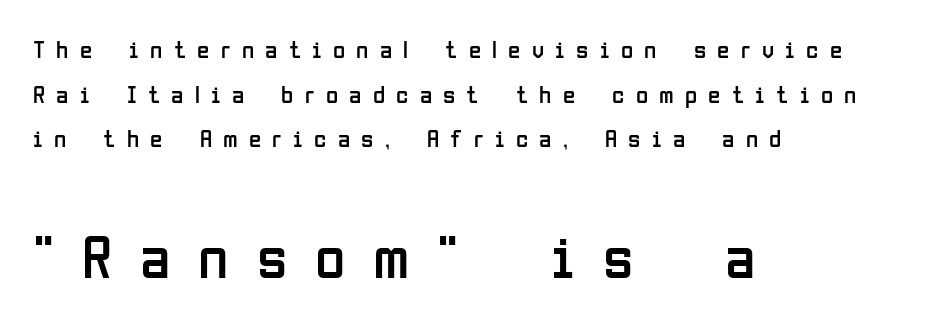
The image shows 62 px regular-weight, condensed sans-serif type, upright; set left-aligned, line spacing 1.79x, unusually wide letter spacing (+0.45 em), not underlined; the second (bottom) block is 2.48x larger; low stroke contrast and a medium x-height.
